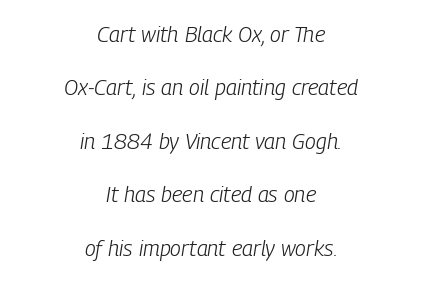
Q: Is the text bold? A: No.
Q: Is the text italic (slanted)? A: Yes, it leans right by about 9 degrees.
Q: Is the text underlined? A: No.
Q: How is the paragraph aligned? A: Centered.
Q: Is the spacing between letters normal or unusually wide? A: Normal.
Q: Is the spacing between lines tight, normal or loose? A: Loose.
